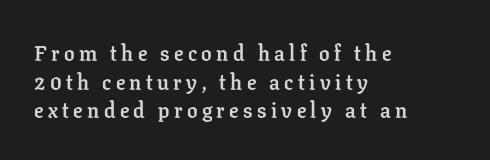
Evenly set lines give the paragraph a standard silhouette. Underline: absent. Substantial extra tracking has been applied to these lines. Bold? Absolutely — the strokes are thick and heavy. In CSS terms this would be text-align: left. Nope, not italic — everything's standing straight.
